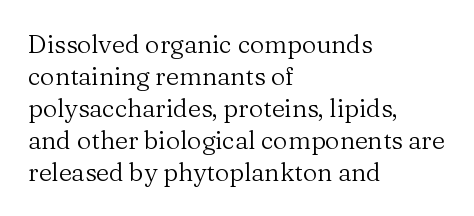
{"italic": "no", "bold": "no", "underline": "no", "align": "left", "line_spacing": "normal", "line_spacing_ratio": 1.28, "letter_spacing": "normal", "letter_spacing_em": 0.0, "glyph_px": 25}
